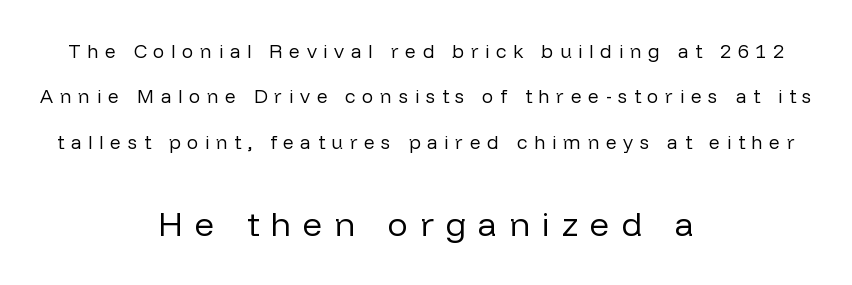
A centered setting, common on invitations and titles, is used for this passage. Compared with typical body copy, the letter spacing here is much looser. The composition opens small and finishes big. Does the type have serifs? No, each stem ends abruptly. These lines are rendered in a variable-pitch font. Tall strokes in this sample are plumb rather than angled.
